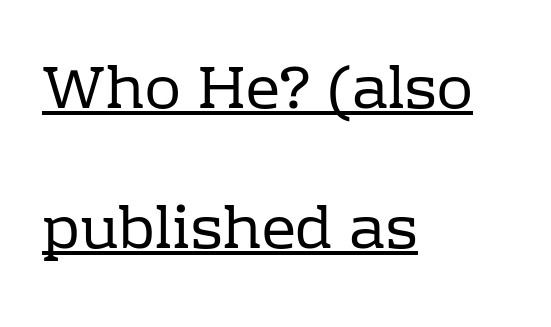
The image shows 60 px regular-weight serif type, upright; set left-aligned, loose line spacing (2.33x), normal letter spacing, underlined; low stroke contrast and a medium x-height.
